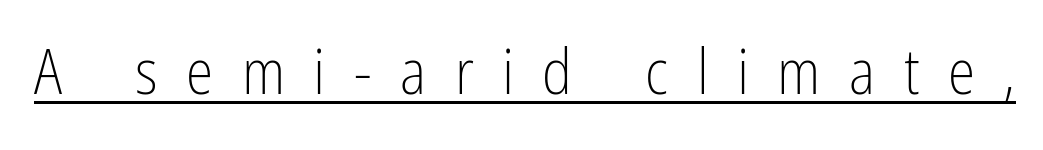
The image shows 62 px light, condensed sans-serif type, upright; set unusually wide letter spacing (+0.46 em), underlined; low stroke contrast and a medium x-height.
